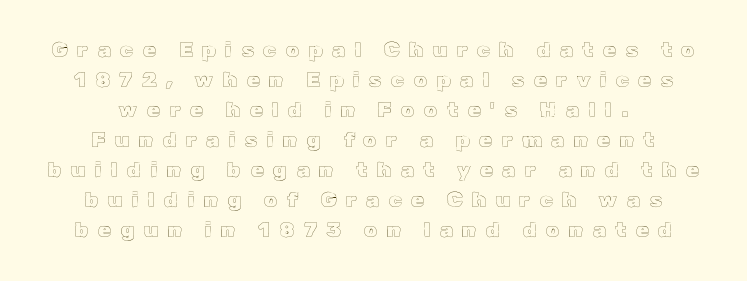
Q: Is the text italic (slanted)? A: No, it is upright.
Q: Is the text underlined? A: No.
Q: How is the paragraph aligned? A: Centered.
Q: Is the spacing between letters normal or unusually wide? A: Unusually wide.
Q: Is the spacing between lines tight, normal or loose? A: Normal.
